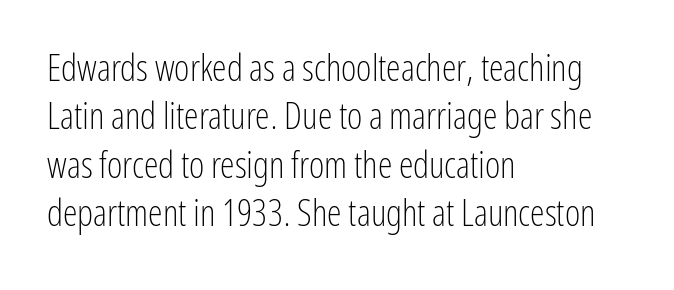
The image shows 37 px light, condensed sans-serif type, upright; set left-aligned, normal line spacing (1.31x), normal letter spacing, not underlined; low stroke contrast and a medium x-height.
